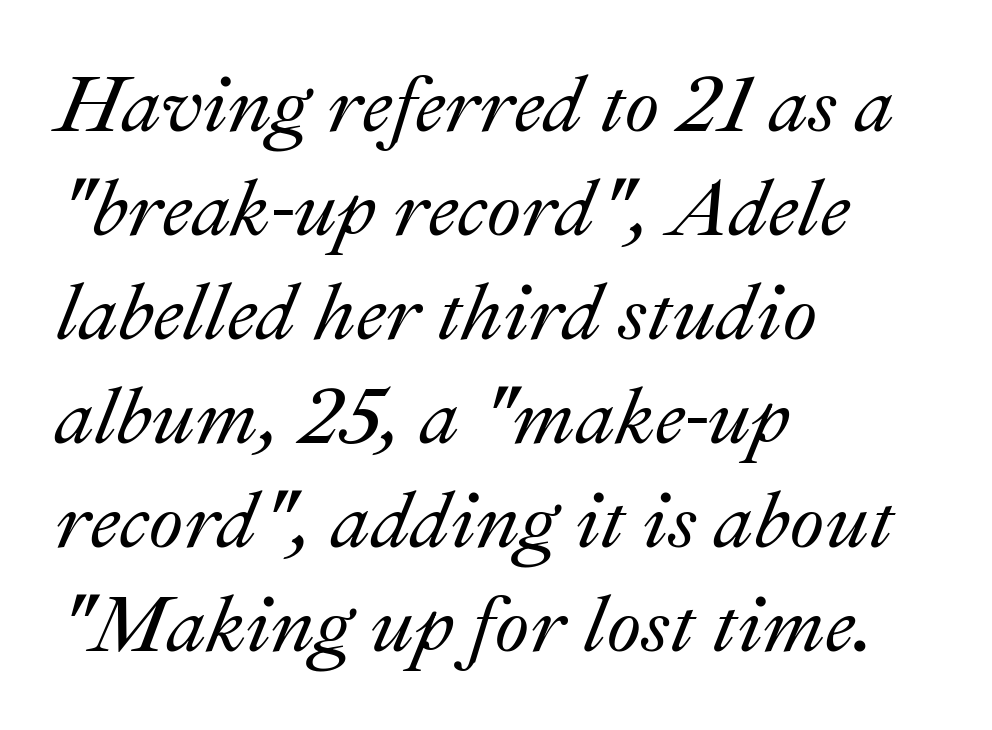
{"italic": "yes", "lean": "right", "slant_degrees": 22, "width": "normal", "stroke_contrast": "medium", "x_height": "small", "monospaced": "no", "underline": "no", "align": "left", "line_spacing": "normal", "line_spacing_ratio": 1.3, "letter_spacing": "normal", "letter_spacing_em": 0.0, "glyph_px": 80}
